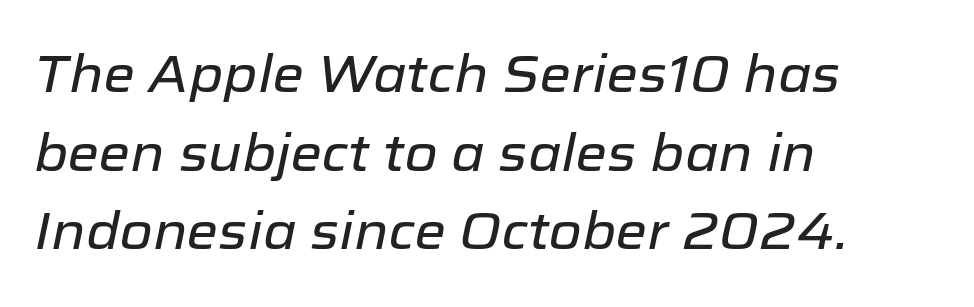
The image shows 51 px text type, italic (leaning right); set left-aligned, normal line spacing (1.54x), normal letter spacing, not underlined; low stroke contrast and a medium x-height.
